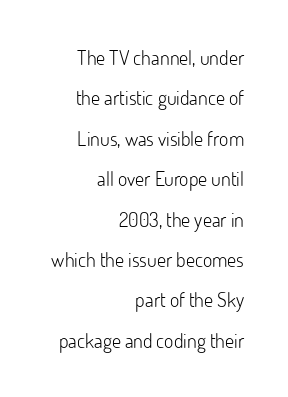
This sample uses plain, unmodified letter spacing. Rule under the text: the space is simply empty. Right-aligned paragraph, ragged on the left. Vertical spacing — loose.
